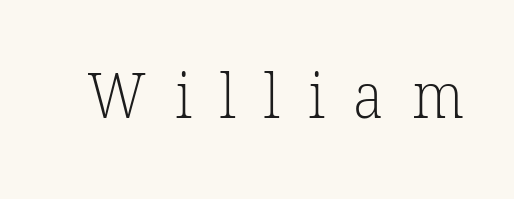
Q: Is the text bold? A: No.
Q: Is the typeface a serif or a sans-serif typeface? A: Serif.
Q: Is the text underlined? A: No.
Q: Is the spacing between letters normal or unusually wide? A: Unusually wide.
Q: Width (condensed, normal, or wide)? A: Normal.
Q: Stroke contrast? A: Low.
Q: x-height? A: Medium.
Q: Monospaced? A: No.
